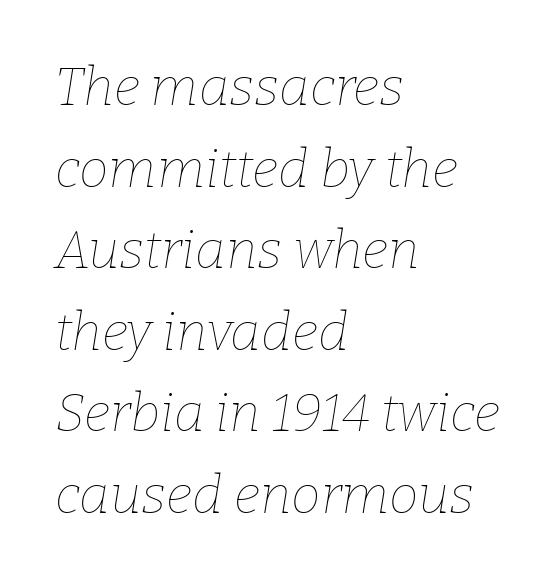
The image shows 53 px thin type, italic (leaning right); set left-aligned, normal line spacing (1.54x), normal letter spacing, not underlined; low stroke contrast and a medium x-height.
